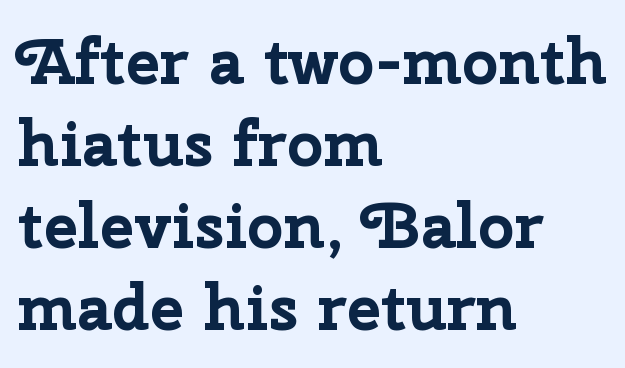
Q: Is the text bold? A: Yes.
Q: Is the text italic (slanted)? A: No, it is upright.
Q: Is the typeface a serif or a sans-serif typeface? A: Sans-serif.
Q: Is the text underlined? A: No.
Q: How is the paragraph aligned? A: Left-aligned.
Q: Is the spacing between letters normal or unusually wide? A: Normal.
Q: Is the spacing between lines tight, normal or loose? A: Normal.
Q: Width (condensed, normal, or wide)? A: Normal.
Q: Stroke contrast? A: Low.
Q: x-height? A: Medium.
Q: Monospaced? A: No.
